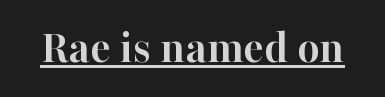
Serifs: yes, visible at the terminals of the letterforms. Somebody hit Ctrl+U on this one — the words are underlined. Notice how the stems are strictly vertical — no italics here. Pretty heavy lettering here — definitely bold. Inter-character spacing is left at the font's built-in metrics. Looks like regular typesetting: each glyph gets only the width it needs.
